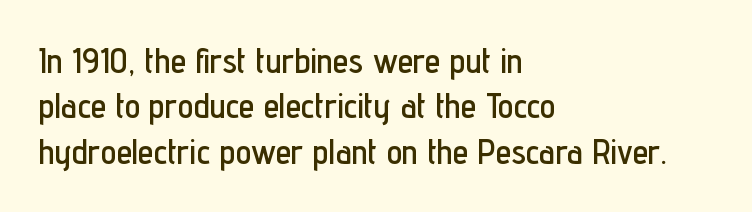
Q: Is the text italic (slanted)? A: No, it is upright.
Q: Is the typeface a serif or a sans-serif typeface? A: Sans-serif.
Q: Is the text underlined? A: No.
Q: How is the paragraph aligned? A: Left-aligned.
Q: Is the spacing between letters normal or unusually wide? A: Normal.
Q: Is the spacing between lines tight, normal or loose? A: Normal.
Q: Width (condensed, normal, or wide)? A: Condensed.
Q: Stroke contrast? A: Low.
Q: x-height? A: Medium.
Q: Monospaced? A: No.
